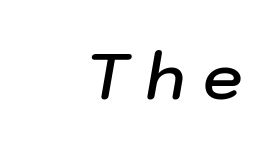
The image shows 63 px semibold type, italic (leaning right); set unusually wide letter spacing (+0.27 em), not underlined; low stroke contrast and a medium x-height.
